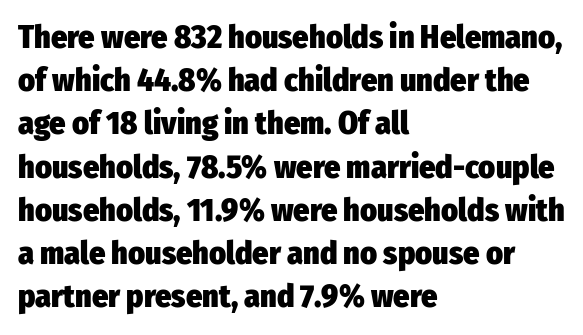
{"serif": "no", "italic": "no", "bold": "yes", "weight": "heavy", "width": "condensed", "stroke_contrast": "low", "x_height": "medium", "monospaced": "no", "underline": "no", "align": "left", "line_spacing": "normal", "line_spacing_ratio": 1.35, "letter_spacing": "normal", "letter_spacing_em": 0.0, "glyph_px": 32}
